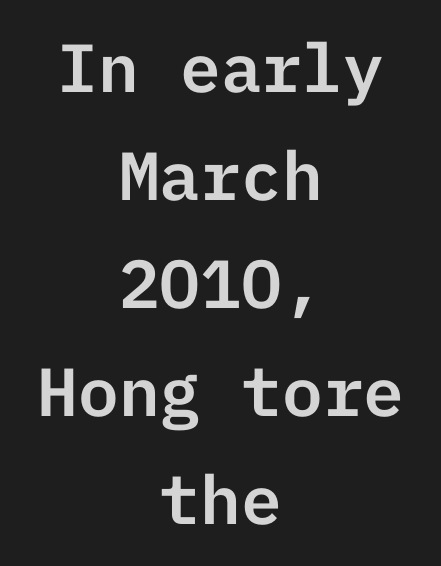
Q: Is the text italic (slanted)? A: No, it is upright.
Q: Is the typeface a serif or a sans-serif typeface? A: Sans-serif.
Q: Is the text underlined? A: No.
Q: How is the paragraph aligned? A: Centered.
Q: Is the spacing between letters normal or unusually wide? A: Normal.
Q: Is the spacing between lines tight, normal or loose? A: Normal.
Q: Width (condensed, normal, or wide)? A: Normal.
Q: Stroke contrast? A: Low.
Q: x-height? A: Medium.
